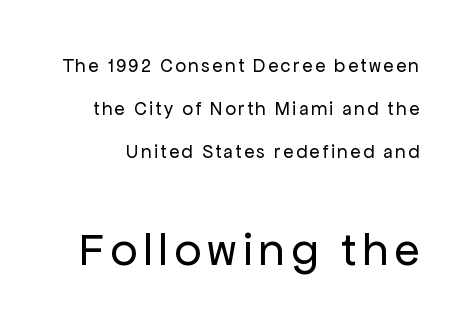
The image shows 47 px regular-weight sans-serif type, upright; set loose line spacing (2.27x), not underlined; the second (bottom) block is 2.47x larger; low stroke contrast and a medium x-height.
